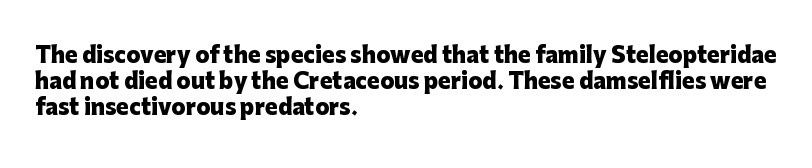
The image shows 21 px bold type, upright; set left-aligned, normal line spacing (1.25x), normal letter spacing, not underlined.
